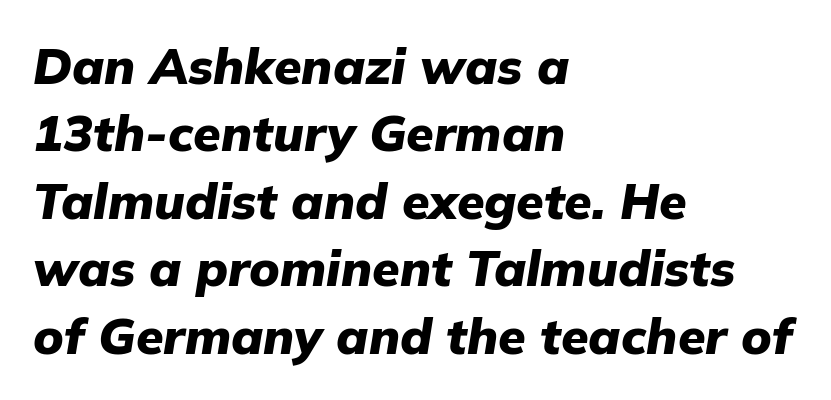
{"italic": "yes", "lean": "right", "slant_degrees": 9, "bold": "yes", "weight": "heavy", "width": "normal", "stroke_contrast": "low", "x_height": "medium", "monospaced": "no", "underline": "no", "align": "left", "line_spacing": "normal", "line_spacing_ratio": 1.35, "letter_spacing": "normal", "letter_spacing_em": 0.0, "glyph_px": 50}
